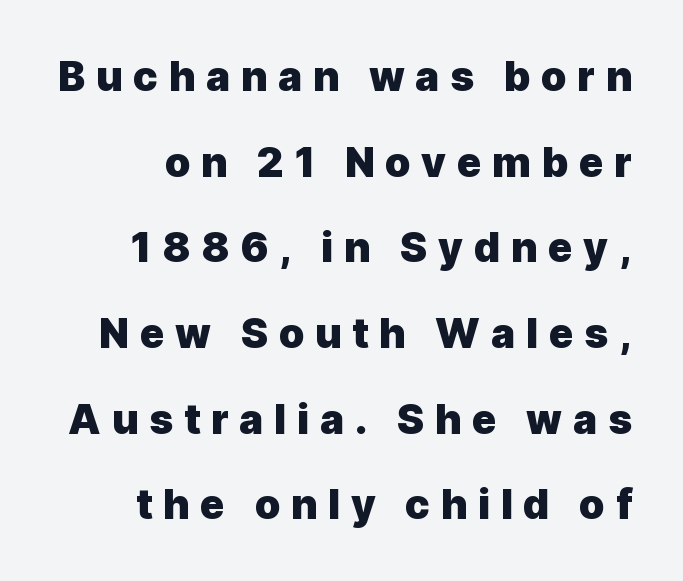
Notice how the stems are strictly vertical — no italics here. Spacing between characters has been opened up far beyond the box default. Plenty of ink on the page — the face is bold. One glance says open: line gaps are wider than usual. The characters display no serif detailing; their extremities are plain. The specimen omits any rule beneath the text block's lines.
